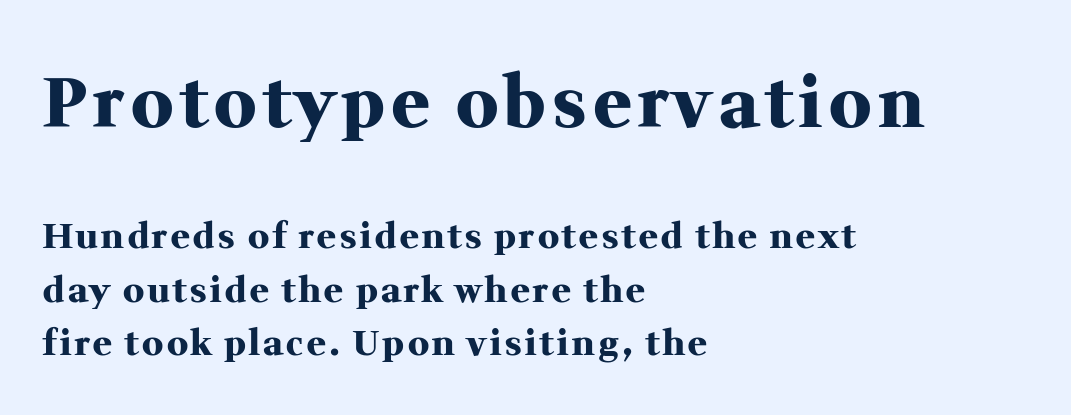
Check the space under the baseline: it is left empty. The designer gave the opening block more size than the closing block. In terms of weight, the rendering is a true, heavy bold. Nope, not italic — everything's standing straight. The block of text has a typical density, with ordinary space between rows. These lines are rendered in a variable-pitch font.
